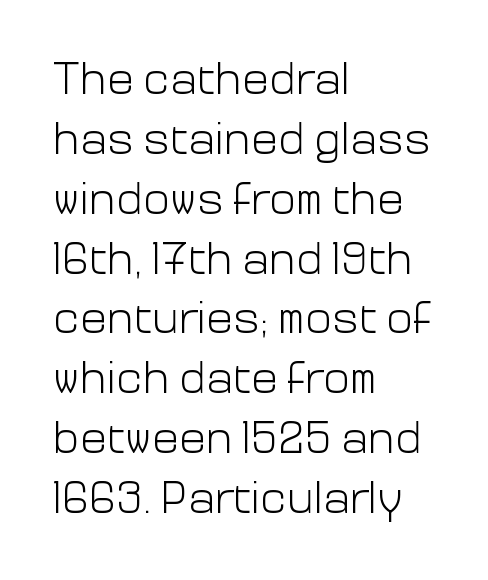
This sample uses a sans-serif face. These lines stack with their left ends in a neat column. This rendering leaves character spacing at its baseline value. The face used here is proportionally spaced, like ordinary book or web type. Underlining? Definitely not there. Evenly set lines give the paragraph a standard silhouette.
